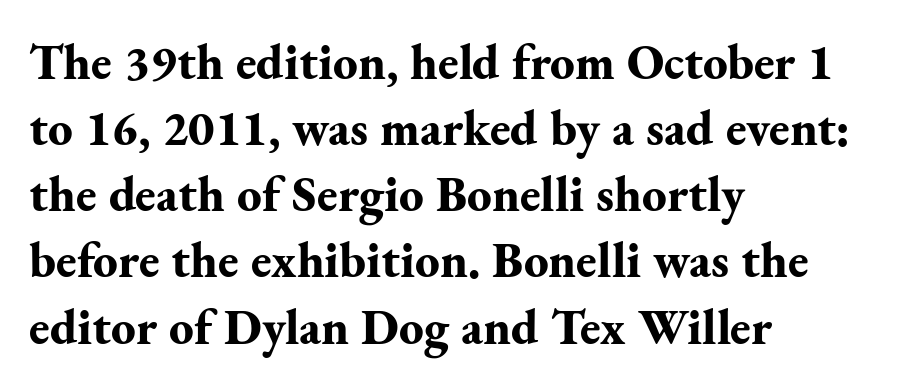
{"serif": "yes", "italic": "no", "bold": "yes", "weight": "bold", "width": "normal", "stroke_contrast": "medium", "x_height": "small", "monospaced": "no", "underline": "no", "align": "left", "line_spacing": "normal", "line_spacing_ratio": 1.35, "letter_spacing": "normal", "letter_spacing_em": 0.0, "glyph_px": 49}
